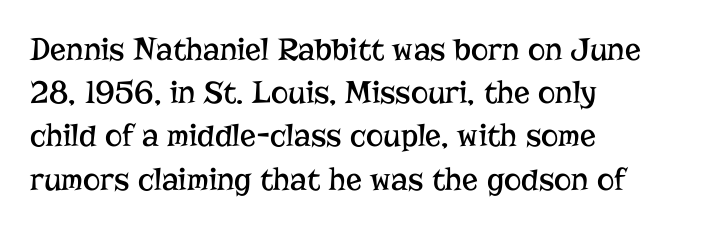
This sample keeps an unexceptional amount of space between lines. No letter is thick-stroked: the sample isn't bold. Do the characters align in a grid? No, the font is proportional. How are the letters spaced? Ordinarily, with no added tracking. Notice how the passage keeps a crisp vertical edge on the left only.
